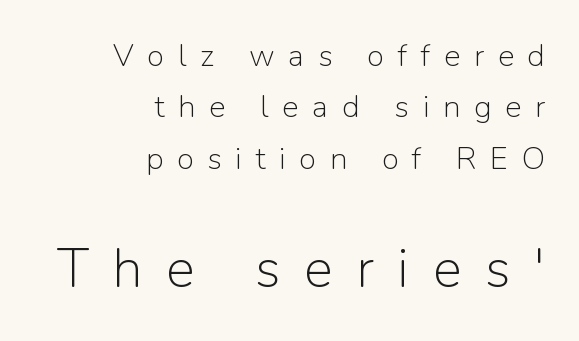
{"serif": "no", "italic": "no", "bold": "no", "weight": "light", "width": "normal", "stroke_contrast": "low", "x_height": "medium", "monospaced": "no", "underline": "no", "align": "right", "line_spacing": "normal", "line_spacing_ratio": 1.66, "letter_spacing": "wide", "letter_spacing_em": 0.44, "larger_block": "second", "size_ratio": 1.74, "glyph_px": 54}
